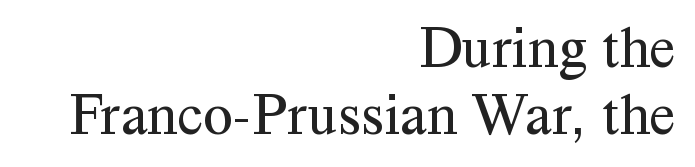
Caption: multi-line text, flush right, ragged left. The horizontal fit of the characters is conventional and even. A typesetter would call this proportional, since set widths differ per character. The strokes carry an ordinary text weight at most. Designer's note — italics off, roman on.
